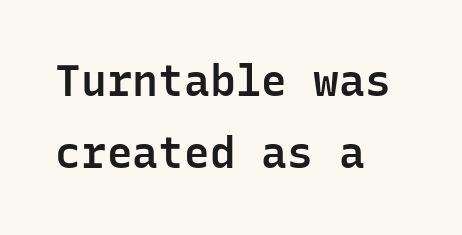
The image shows 43 px semibold sans-serif type, upright, monospaced; set left-aligned, normal line spacing (1.68x), normal letter spacing, not underlined; low stroke contrast and a medium x-height.
